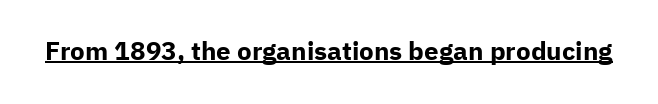
No extra tracking has been applied to these lines. Glance below the letters and you will spot a drawn line. Quick note: not italic, upright. The letters are bold, with thick, heavy strokes.
